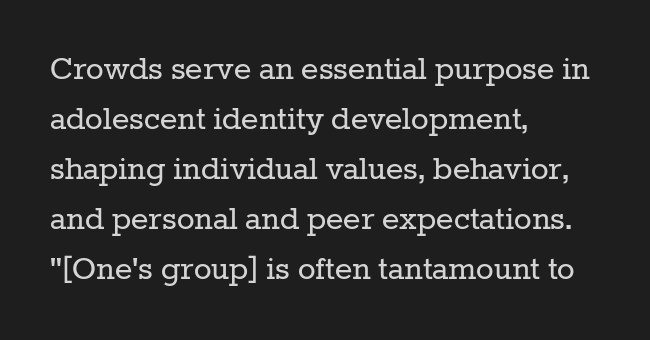
Q: Is the text bold? A: No.
Q: Is the text italic (slanted)? A: No, it is upright.
Q: Is the typeface a serif or a sans-serif typeface? A: Serif.
Q: Is the text underlined? A: No.
Q: How is the paragraph aligned? A: Left-aligned.
Q: Is the spacing between letters normal or unusually wide? A: Normal.
Q: Is the spacing between lines tight, normal or loose? A: Normal.
Q: Width (condensed, normal, or wide)? A: Normal.
Q: Stroke contrast? A: Low.
Q: x-height? A: Medium.
Q: Monospaced? A: No.
